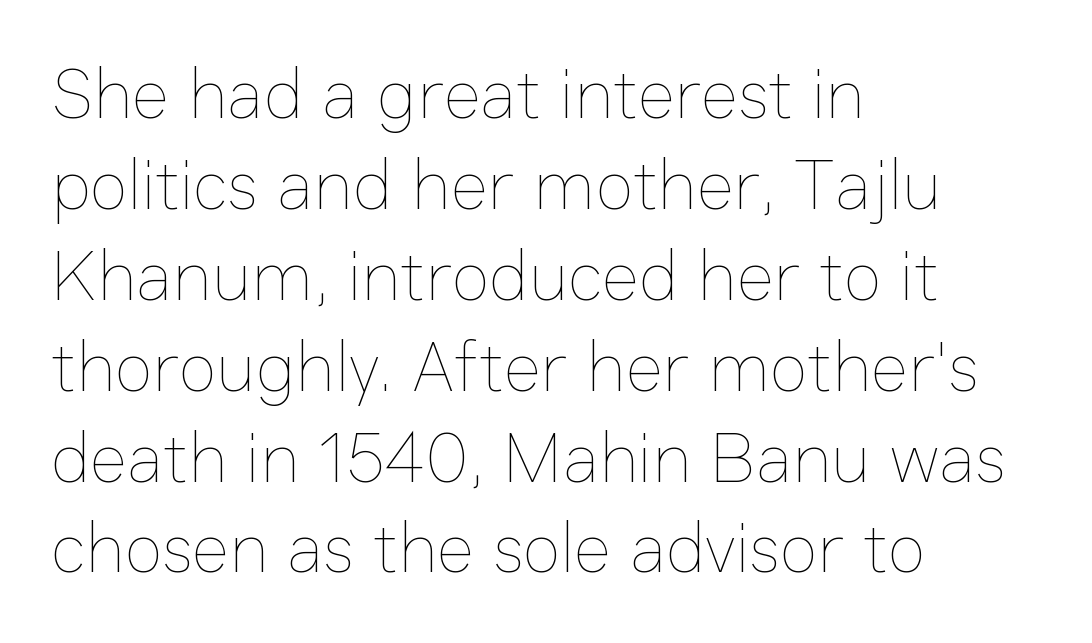
Q: Is the text bold? A: No.
Q: Is the text italic (slanted)? A: No, it is upright.
Q: Is the text underlined? A: No.
Q: How is the paragraph aligned? A: Left-aligned.
Q: Is the spacing between letters normal or unusually wide? A: Normal.
Q: Is the spacing between lines tight, normal or loose? A: Normal.
Q: Width (condensed, normal, or wide)? A: Normal.
Q: Stroke contrast? A: Low.
Q: x-height? A: Medium.
Q: Monospaced? A: No.
